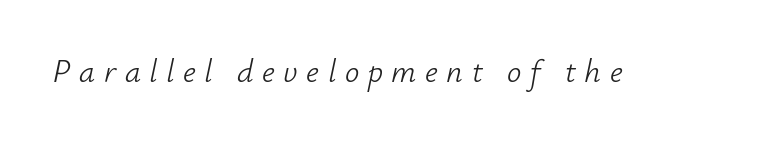
{"italic": "yes", "lean": "right", "slant_degrees": 12, "bold": "no", "weight": "light", "width": "normal", "stroke_contrast": "low", "x_height": "small", "monospaced": "no", "underline": "no", "letter_spacing": "wide", "letter_spacing_em": 0.27, "glyph_px": 32}
